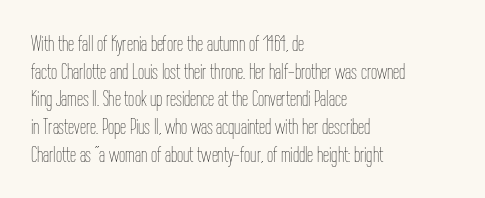
{"italic": "no", "bold": "no", "underline": "no", "align": "left", "line_spacing": "normal", "line_spacing_ratio": 1.26, "letter_spacing": "normal", "letter_spacing_em": 0.0, "glyph_px": 22}
